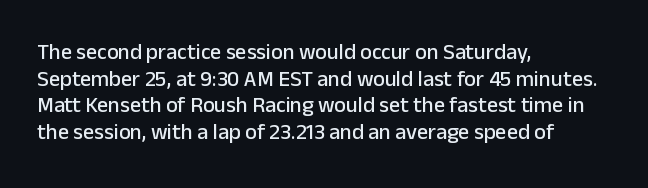
{"italic": "no", "underline": "no", "align": "left", "line_spacing_ratio": 1.21, "letter_spacing": "normal", "letter_spacing_em": 0.0, "glyph_px": 22}
